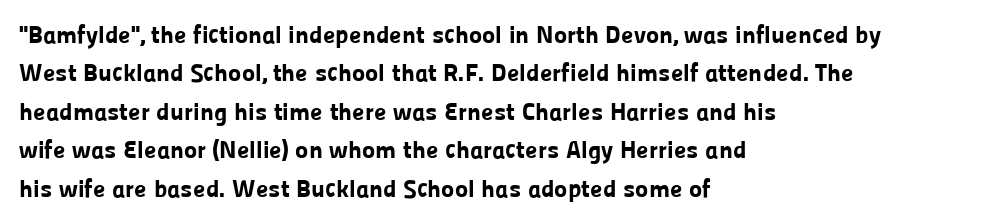
Q: Is the text bold? A: Yes.
Q: Is the text italic (slanted)? A: No, it is upright.
Q: Is the text underlined? A: No.
Q: How is the paragraph aligned? A: Left-aligned.
Q: Is the spacing between letters normal or unusually wide? A: Normal.
Q: Is the spacing between lines tight, normal or loose? A: Normal.
